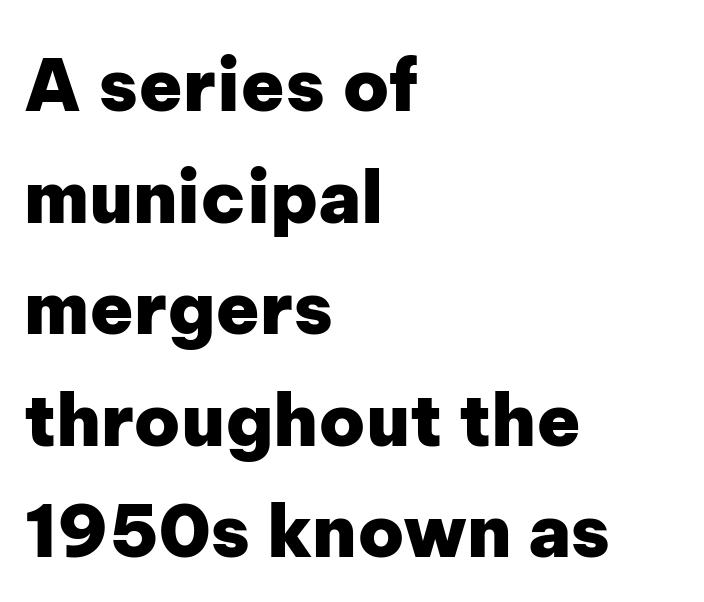
{"serif": "no", "italic": "no", "bold": "yes", "weight": "heavy", "width": "normal", "stroke_contrast": "low", "x_height": "medium", "monospaced": "no", "underline": "no", "align": "left", "line_spacing": "normal", "line_spacing_ratio": 1.55, "letter_spacing": "normal", "letter_spacing_em": 0.0, "glyph_px": 72}
